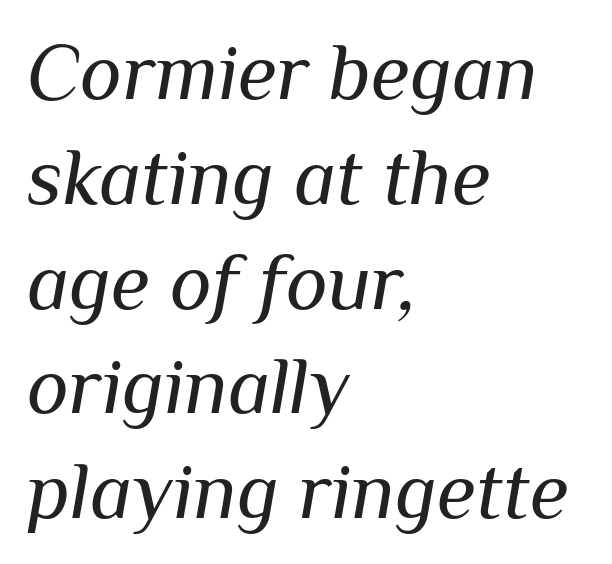
{"italic": "yes", "lean": "right", "slant_degrees": 10, "bold": "no", "weight": "regular", "width": "normal", "stroke_contrast": "medium", "x_height": "medium", "monospaced": "no", "underline": "no", "align": "left", "line_spacing": "normal", "line_spacing_ratio": 1.31, "letter_spacing": "normal", "letter_spacing_em": 0.0, "glyph_px": 80}
